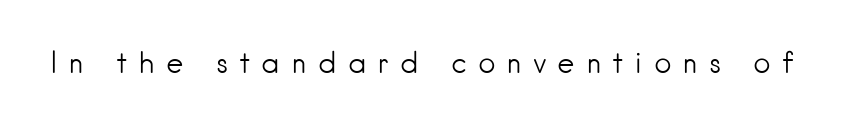
Q: Is the text bold? A: No.
Q: Is the text italic (slanted)? A: No, it is upright.
Q: Is the typeface a serif or a sans-serif typeface? A: Sans-serif.
Q: Is the text underlined? A: No.
Q: Is the spacing between letters normal or unusually wide? A: Unusually wide.
Q: Width (condensed, normal, or wide)? A: Normal.
Q: Stroke contrast? A: Low.
Q: x-height? A: Small.
Q: Monospaced? A: No.
